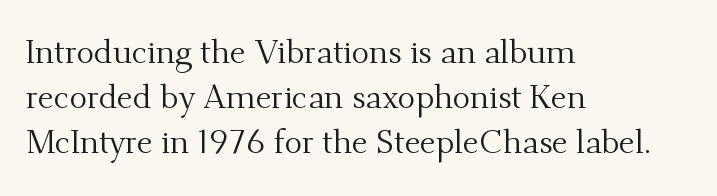
The passage shown stacks its lines at a standard gap. Casual observation: everything's shoved over to the left. What stands out about the letter spacing? Nothing — it is the standard amount. The space beneath each line is pristine and unruled. Do the characters align in a grid? No, the font is proportional. Is this a heavy cut? Hardly; it is regular or lighter.
